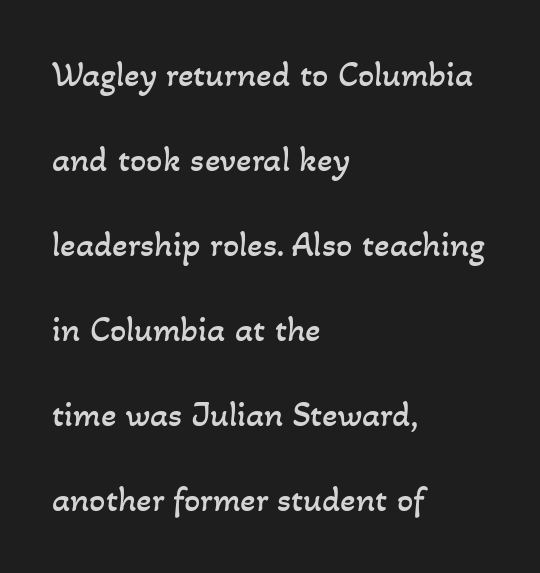
The image shows 36 px regular-weight type; set left-aligned, loose line spacing (2.36x), normal letter spacing, not underlined; low stroke contrast and a small x-height.
